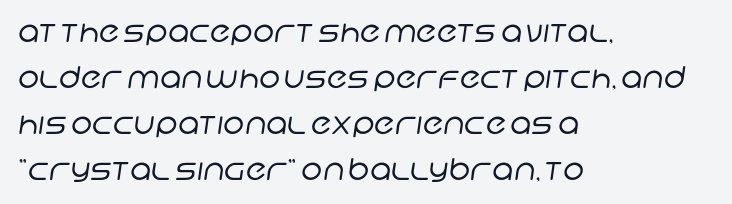
I'd call this a sans setting — the letters go barefoot. This sample keeps an unexceptional amount of space between lines. These lines are rendered in a variable-pitch font. All the whitespace from short lines collects on the right. Unmarked baselines from the first word to the last.
